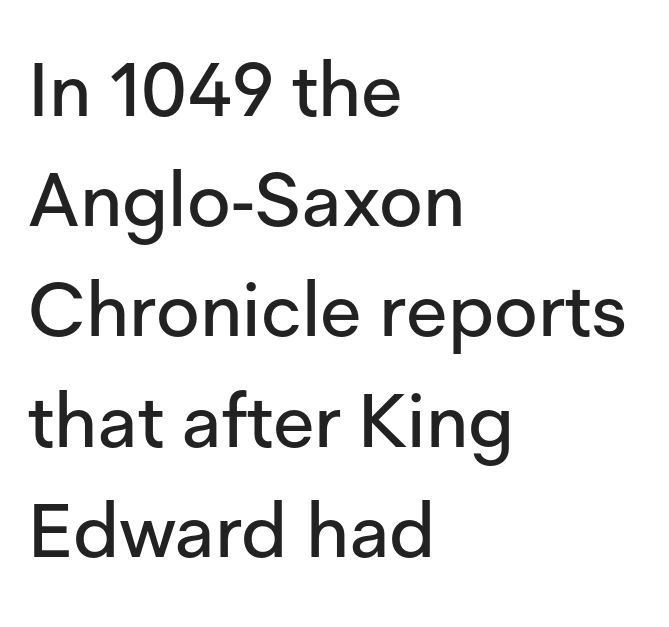
This sample uses plain, unmodified letter spacing. Proportional: the letters do not fall into vertical columns. Type without underlining. Typographically, this falls in the sans-serif category. These lines are set flush left with a ragged right edge. The designer left line spacing at the default.
